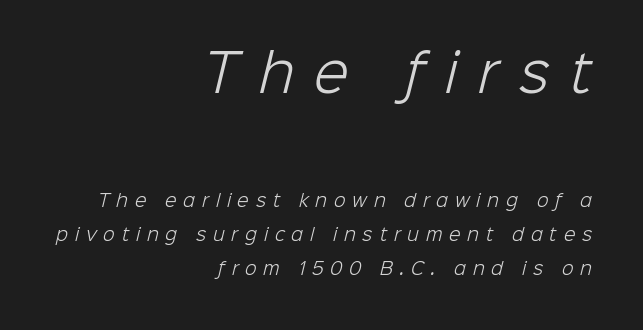
{"serif": "no", "bold": "no", "weight": "light", "width": "normal", "stroke_contrast": "low", "x_height": "medium", "monospaced": "no", "underline": "no", "align": "right", "line_spacing": "loose", "line_spacing_ratio": 1.99, "letter_spacing": "wide", "letter_spacing_em": 0.4, "larger_block": "first", "size_ratio": 3.0, "glyph_px": 51}
